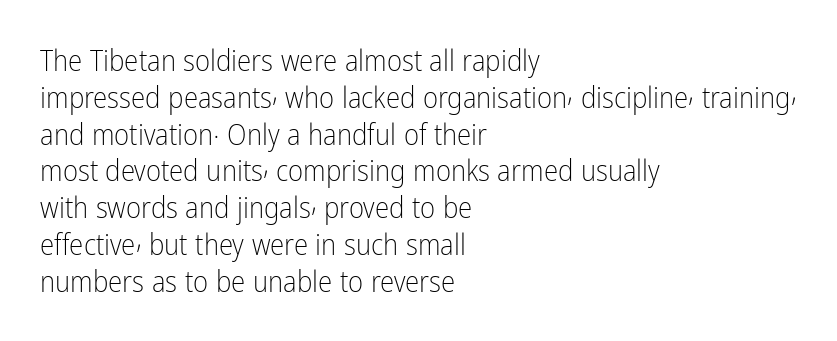
Q: Is the text bold? A: No.
Q: Is the text italic (slanted)? A: No, it is upright.
Q: Is the typeface a serif or a sans-serif typeface? A: Sans-serif.
Q: Is the text underlined? A: No.
Q: How is the paragraph aligned? A: Left-aligned.
Q: Is the spacing between letters normal or unusually wide? A: Normal.
Q: Is the spacing between lines tight, normal or loose? A: Normal.
Q: Width (condensed, normal, or wide)? A: Condensed.
Q: Stroke contrast? A: Low.
Q: x-height? A: Medium.
Q: Monospaced? A: No.
